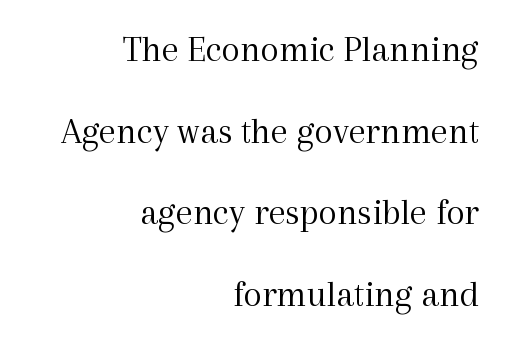
The image shows 38 px light serif type, upright; set right-aligned, loose line spacing (2.15x), normal letter spacing, not underlined; a medium x-height.
